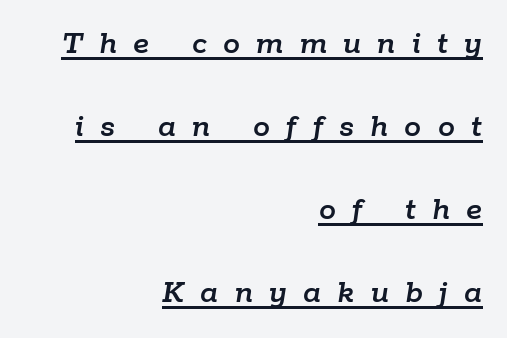
The passage shown is typed in a proportional face where columns would drift. These lines are set flush right with a ragged left edge. The lettering is marked with a stroke running underneath it. Posture: slanted. The block of text is sparse from top to bottom, with ample space between rows.
